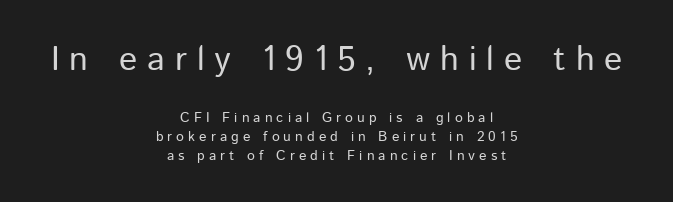
The image shows 34 px regular-weight sans-serif type, upright; set centered, normal line spacing (1.33x), unusually wide letter spacing (+0.29 em), not underlined; the first (top) block is 2.43x larger; low stroke contrast and a medium x-height.
